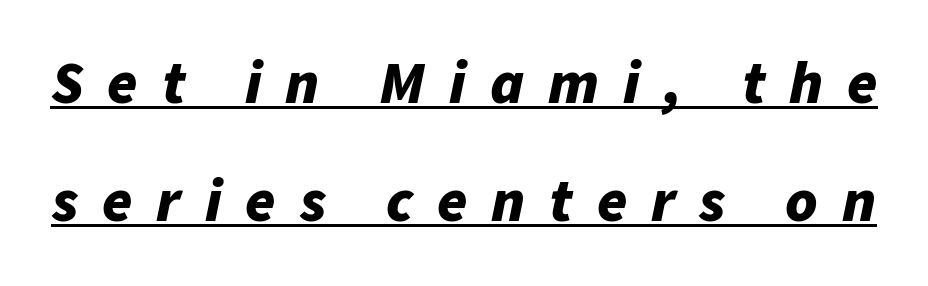
Q: Is the text bold? A: Yes.
Q: Is the text italic (slanted)? A: Yes, it leans right by about 11 degrees.
Q: Is the text underlined? A: Yes.
Q: Is the spacing between letters normal or unusually wide? A: Unusually wide.
Q: Is the spacing between lines tight, normal or loose? A: Loose.
Q: Width (condensed, normal, or wide)? A: Normal.
Q: Stroke contrast? A: Low.
Q: x-height? A: Medium.
Q: Monospaced? A: No.
